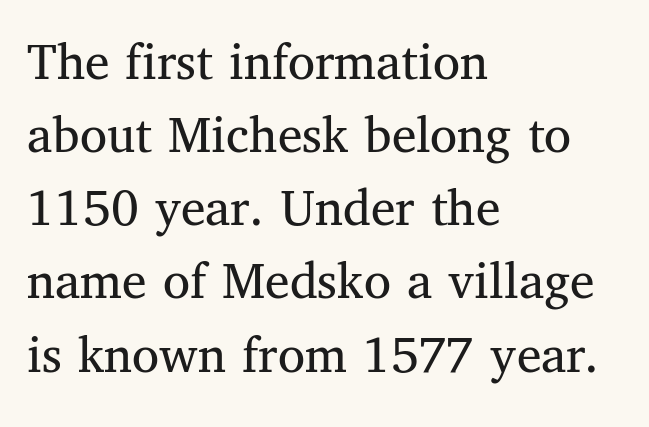
Short and long lines alike share a common starting point at left. This sample has the flowing, uneven cadence of proportional lettering. The horizontal fit of the characters is conventional and even. Posture: straight, roman, zero tilt.
